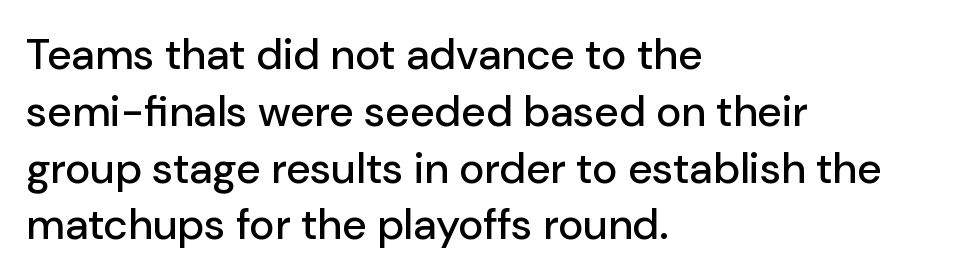
The image shows 43 px sans-serif type, upright; set left-aligned, normal line spacing (1.32x), normal letter spacing, not underlined; low stroke contrast and a medium x-height.
